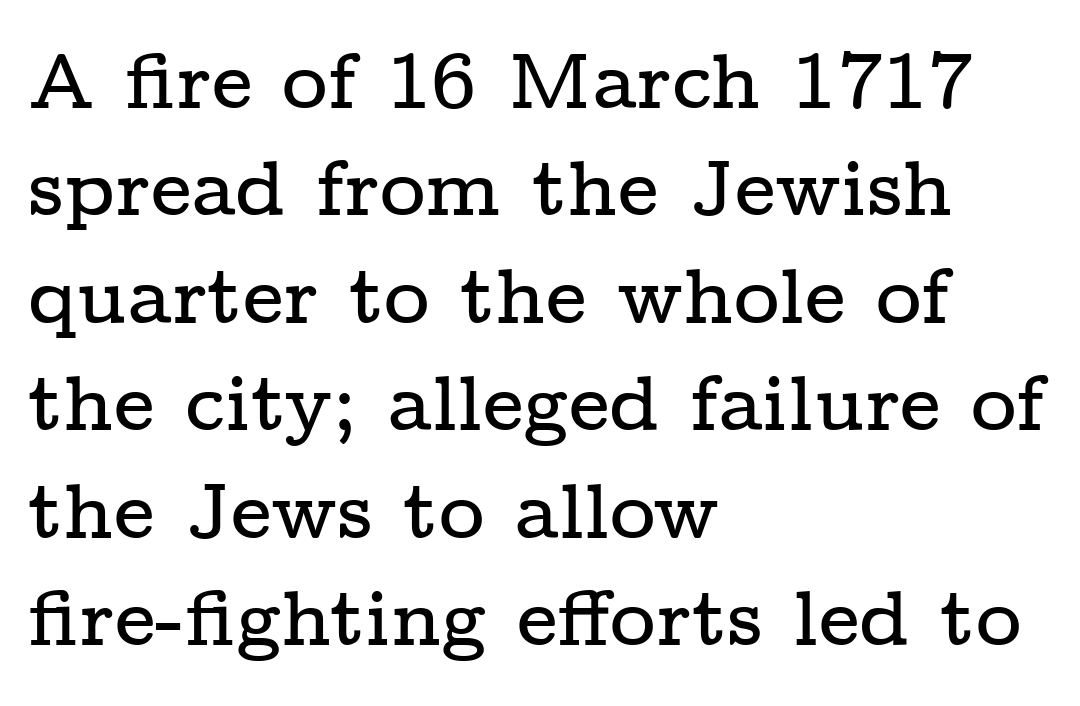
Q: Is the text italic (slanted)? A: No, it is upright.
Q: Is the typeface a serif or a sans-serif typeface? A: Serif.
Q: Is the text underlined? A: No.
Q: How is the paragraph aligned? A: Left-aligned.
Q: Is the spacing between letters normal or unusually wide? A: Normal.
Q: Is the spacing between lines tight, normal or loose? A: Normal.
Q: Width (condensed, normal, or wide)? A: Wide.
Q: Stroke contrast? A: Low.
Q: x-height? A: Medium.
Q: Monospaced? A: No.
